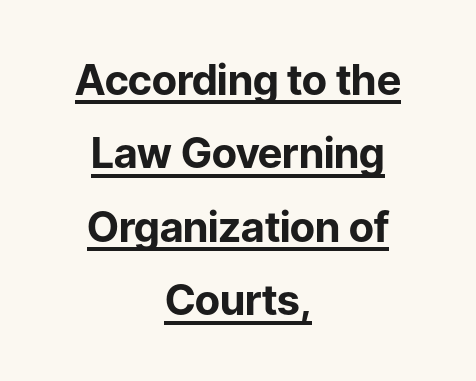
The image shows 42 px bold sans-serif type, upright; set centered, line spacing 1.75x, normal letter spacing, underlined; low stroke contrast and a medium x-height.
